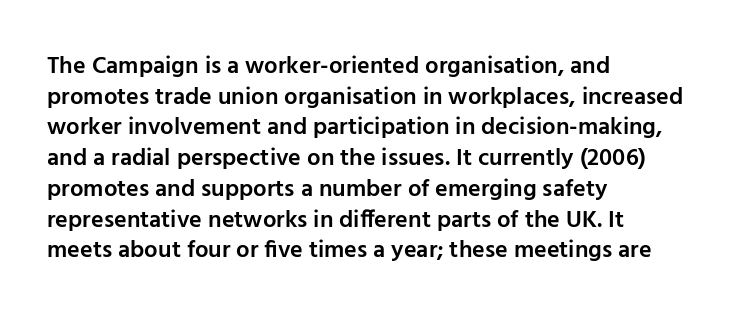
{"italic": "no", "bold": "semi", "underline": "no", "align": "left", "line_spacing": "normal", "line_spacing_ratio": 1.28, "letter_spacing": "normal", "letter_spacing_em": 0.0, "glyph_px": 24}
